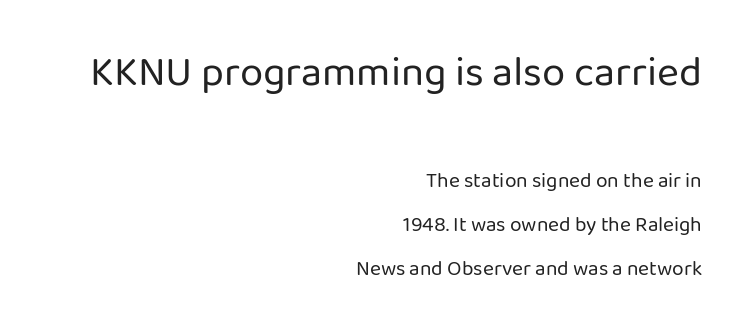
The image shows 42 px regular-weight sans-serif type, upright; set right-aligned, loose line spacing (2.1x), normal letter spacing, not underlined; the first (top) block is 2.0x larger; low stroke contrast and a medium x-height.
